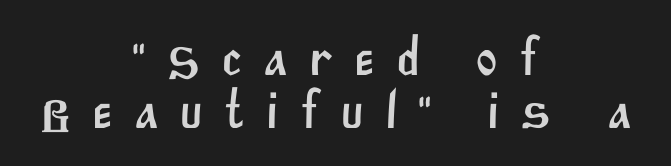
The image shows 54 px sans-serif type; set centered, tight line spacing (0.98x), unusually wide letter spacing (+0.38 em), not underlined; medium stroke contrast and a large x-height.
